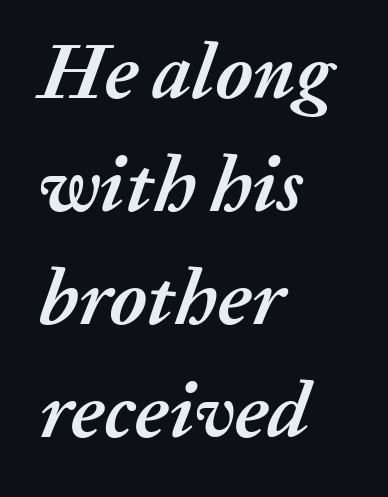
{"italic": "yes", "lean": "right", "slant_degrees": 20, "bold": "yes", "weight": "semibold", "width": "normal", "stroke_contrast": "medium", "x_height": "medium", "monospaced": "no", "underline": "no", "align": "left", "line_spacing": "normal", "line_spacing_ratio": 1.45, "letter_spacing": "normal", "letter_spacing_em": 0.0, "glyph_px": 78}
